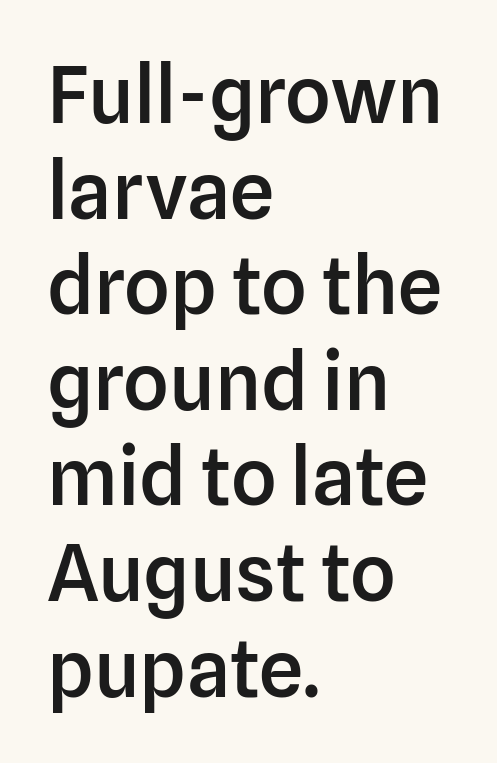
The image shows 79 px semibold sans-serif type, upright; set left-aligned, line spacing 1.21x, normal letter spacing, not underlined; low stroke contrast and a medium x-height.
